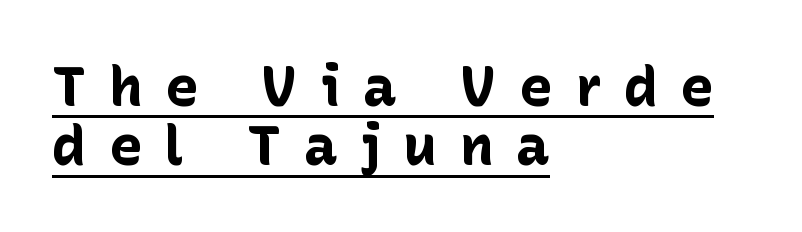
On the weight axis this lands at bold, roughly 700. The gaps between neighbouring characters are conspicuously large. Reading down the column, the eye jumps only a short way to each next line. The passage is arranged the way most books set body copy — flush left. Here the designer chose a conventional face with non-uniform glyph widths.
